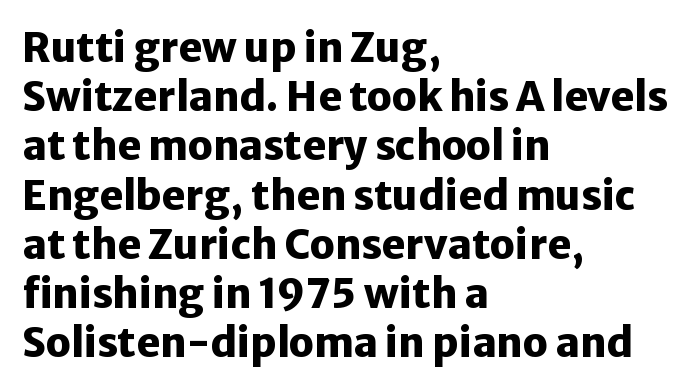
The image shows 40 px heavy sans-serif type, upright; set left-aligned, line spacing 1.23x, normal letter spacing, not underlined; low stroke contrast and a medium x-height.
